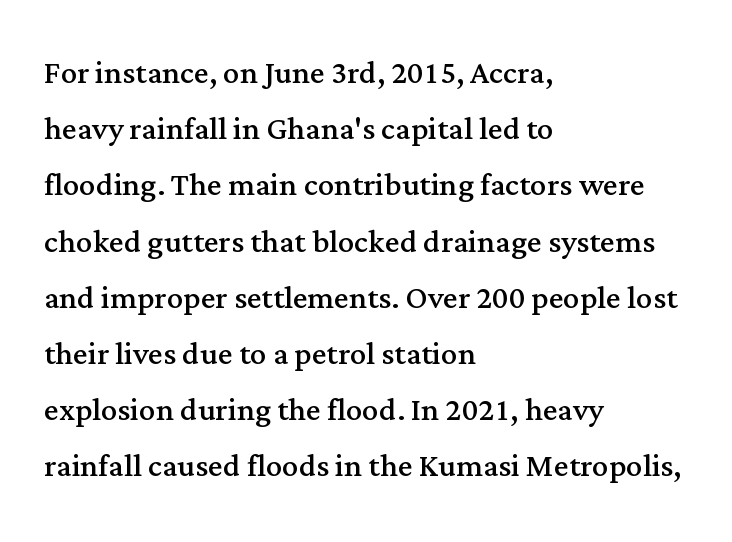
Q: Is the text bold? A: No.
Q: Is the text italic (slanted)? A: No, it is upright.
Q: Is the typeface a serif or a sans-serif typeface? A: Serif.
Q: Is the text underlined? A: No.
Q: How is the paragraph aligned? A: Left-aligned.
Q: Is the spacing between letters normal or unusually wide? A: Normal.
Q: Is the spacing between lines tight, normal or loose? A: Normal.
Q: Width (condensed, normal, or wide)? A: Normal.
Q: Stroke contrast? A: Medium.
Q: x-height? A: Medium.
Q: Monospaced? A: No.
